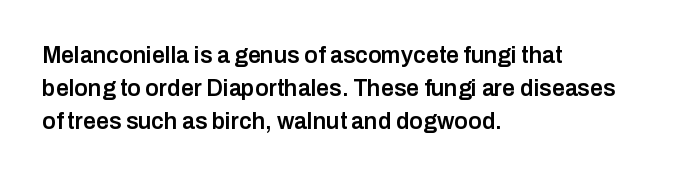
The space beneath each line is pristine and unruled. This rendering leaves character spacing at its baseline value. Designer's note — italics off, roman on. Leftover space on each line is placed entirely after the last word.
